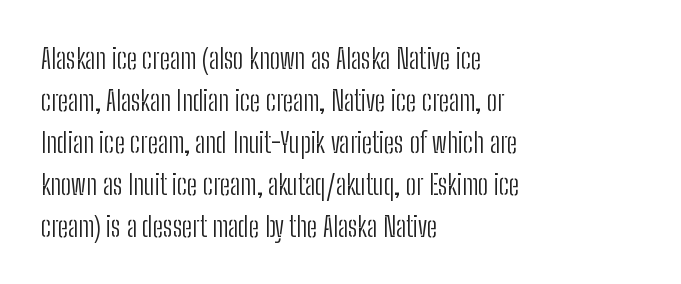
The image shows 28 px light, condensed sans-serif type, upright; set left-aligned, normal line spacing (1.5x), normal letter spacing, not underlined; low stroke contrast and a medium x-height.
